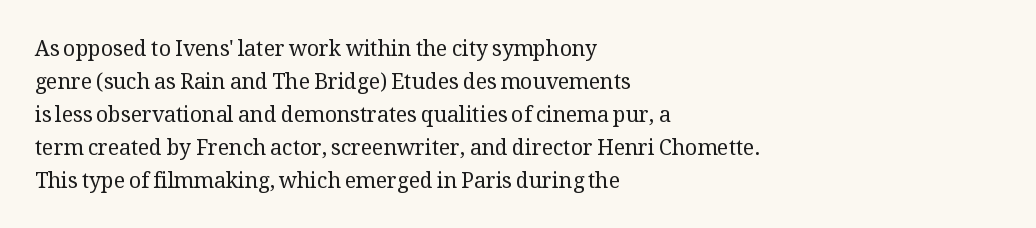
Q: Is the text bold? A: No.
Q: Is the text italic (slanted)? A: No, it is upright.
Q: Is the text underlined? A: No.
Q: How is the paragraph aligned? A: Left-aligned.
Q: Is the spacing between letters normal or unusually wide? A: Normal.
Q: Is the spacing between lines tight, normal or loose? A: Normal.
